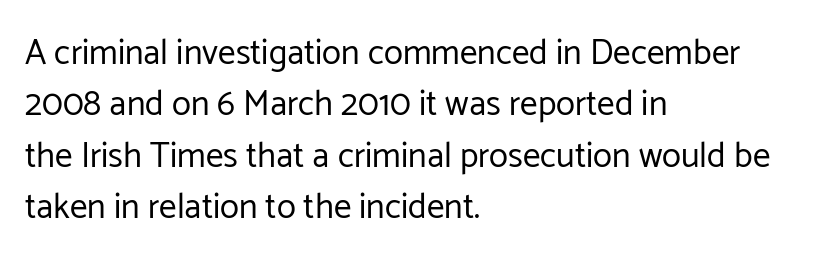
The image shows 35 px regular-weight sans-serif type, upright; set left-aligned, normal line spacing (1.47x), normal letter spacing, not underlined; low stroke contrast and a medium x-height.
